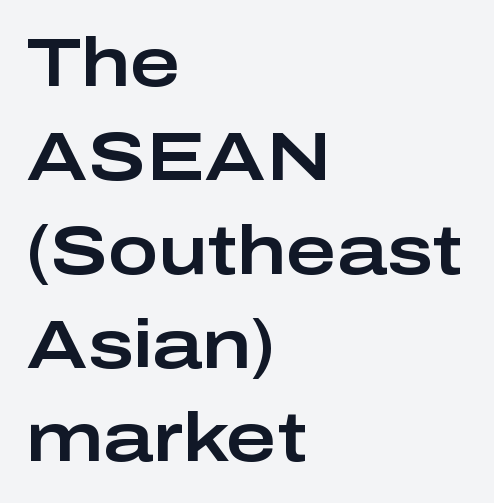
Q: Is the text italic (slanted)? A: No, it is upright.
Q: Is the typeface a serif or a sans-serif typeface? A: Sans-serif.
Q: Is the text underlined? A: No.
Q: How is the paragraph aligned? A: Left-aligned.
Q: Is the spacing between letters normal or unusually wide? A: Normal.
Q: Is the spacing between lines tight, normal or loose? A: Normal.
Q: Width (condensed, normal, or wide)? A: Wide.
Q: Stroke contrast? A: Low.
Q: x-height? A: Medium.
Q: Monospaced? A: No.
